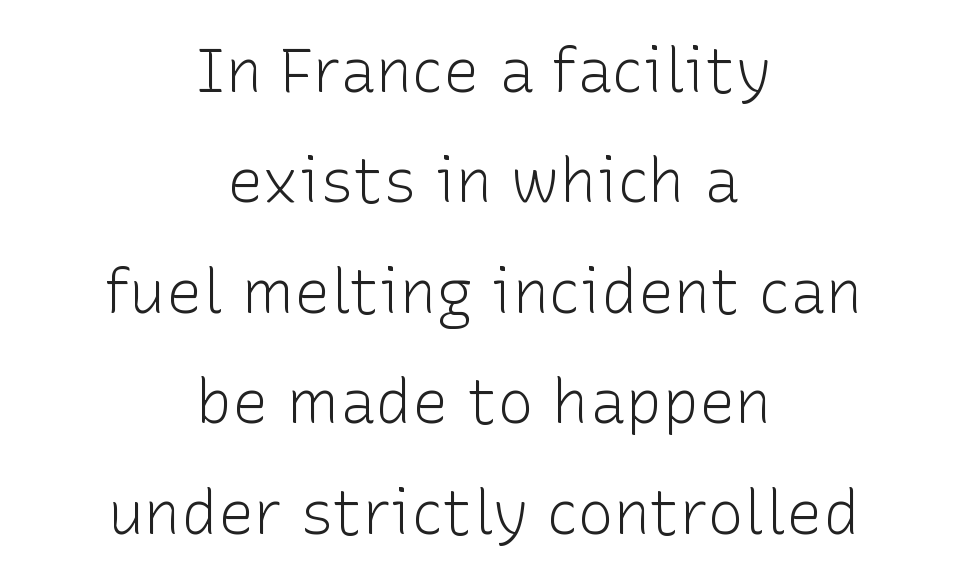
{"serif": "no", "italic": "no", "bold": "no", "weight": "light", "width": "normal", "stroke_contrast": "low", "x_height": "medium", "monospaced": "no", "underline": "no", "align": "center", "line_spacing_ratio": 1.81, "letter_spacing": "normal", "letter_spacing_em": 0.0, "glyph_px": 61}
